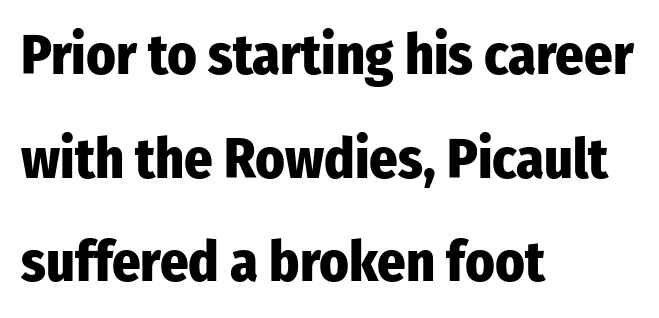
{"serif": "no", "italic": "no", "bold": "yes", "weight": "heavy", "width": "condensed", "stroke_contrast": "low", "x_height": "medium", "monospaced": "no", "underline": "no", "align": "left", "line_spacing_ratio": 1.85, "letter_spacing": "normal", "letter_spacing_em": 0.0, "glyph_px": 56}
